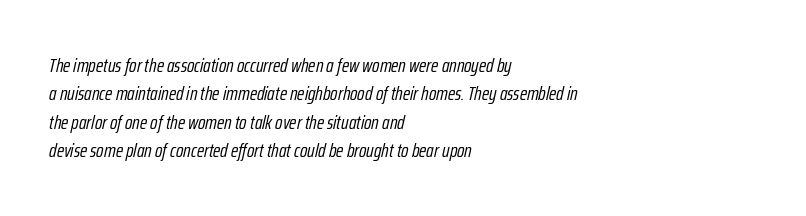
Q: Is the text bold? A: No.
Q: Is the text italic (slanted)? A: Yes, it leans right by about 12 degrees.
Q: Is the text underlined? A: No.
Q: How is the paragraph aligned? A: Left-aligned.
Q: Is the spacing between letters normal or unusually wide? A: Normal.
Q: Is the spacing between lines tight, normal or loose? A: Normal.
